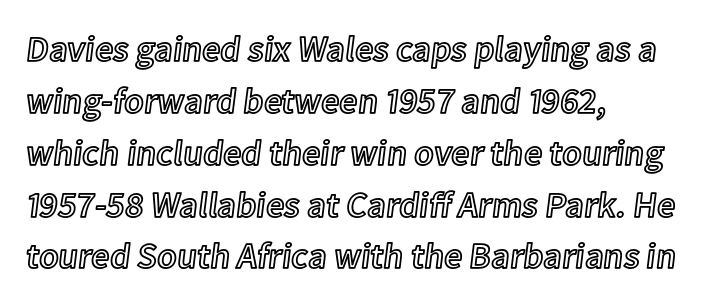
Q: Is the text italic (slanted)? A: Yes.
Q: Is the text underlined? A: No.
Q: How is the paragraph aligned? A: Left-aligned.
Q: Is the spacing between letters normal or unusually wide? A: Normal.
Q: Is the spacing between lines tight, normal or loose? A: Normal.
Q: Width (condensed, normal, or wide)? A: Normal.
Q: x-height? A: Medium.
Q: Monospaced? A: No.
